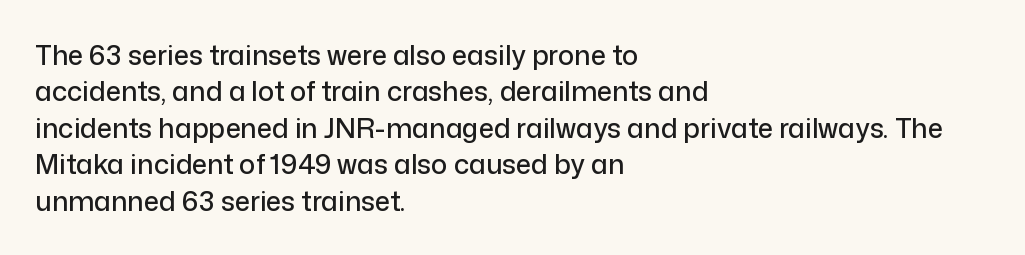
{"italic": "no", "underline": "no", "align": "left", "line_spacing": "normal", "line_spacing_ratio": 1.35, "letter_spacing": "normal", "letter_spacing_em": 0.0, "glyph_px": 27}
